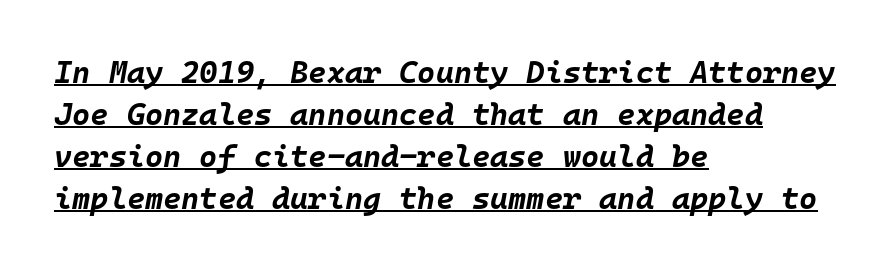
Q: Is the text bold? A: Yes.
Q: Is the text italic (slanted)? A: Yes, it leans right by about 10 degrees.
Q: Is the text underlined? A: Yes.
Q: How is the paragraph aligned? A: Left-aligned.
Q: Is the spacing between letters normal or unusually wide? A: Normal.
Q: Is the spacing between lines tight, normal or loose? A: Normal.
Q: Width (condensed, normal, or wide)? A: Normal.
Q: Stroke contrast? A: Low.
Q: x-height? A: Large.
Q: Monospaced? A: Yes.
